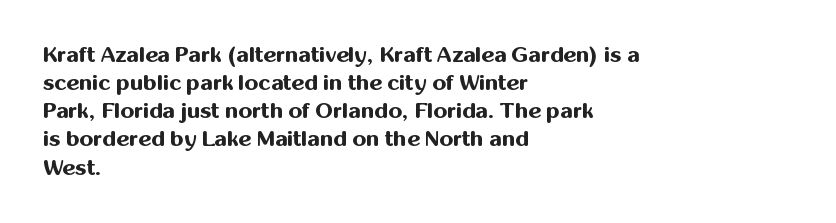
{"italic": "no", "bold": "yes", "underline": "no", "align": "left", "line_spacing": "normal", "line_spacing_ratio": 1.28, "letter_spacing": "normal", "letter_spacing_em": 0.0, "glyph_px": 22}
